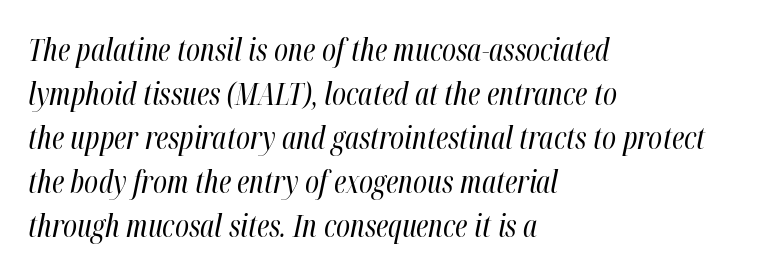
Q: Is the text bold? A: No.
Q: Is the text italic (slanted)? A: Yes, it leans right by about 12 degrees.
Q: Is the text underlined? A: No.
Q: How is the paragraph aligned? A: Left-aligned.
Q: Is the spacing between letters normal or unusually wide? A: Normal.
Q: Is the spacing between lines tight, normal or loose? A: Normal.
Q: Width (condensed, normal, or wide)? A: Condensed.
Q: Stroke contrast? A: High.
Q: x-height? A: Medium.
Q: Monospaced? A: No.
